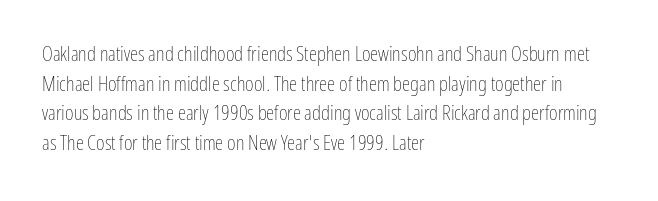
{"italic": "no", "bold": "no", "underline": "no", "align": "left", "line_spacing": "normal", "line_spacing_ratio": 1.41, "letter_spacing": "normal", "letter_spacing_em": 0.0, "glyph_px": 21}
